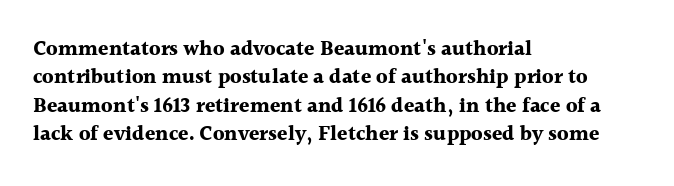
The lines in this sample share a left origin and differ only in where they stop. The block of text has a typical density, with ordinary space between rows. Posture: upright roman. The characters look thick and weighty, a clear bold. Letters rest on an invisible, unmarked baseline. There is no visible air inserted between adjacent glyphs.
